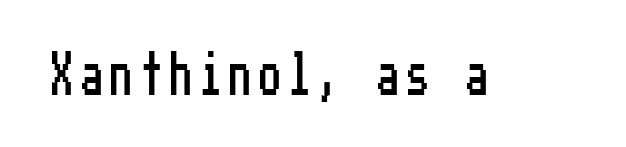
Q: Is the text italic (slanted)? A: No, it is upright.
Q: Is the typeface a serif or a sans-serif typeface? A: Sans-serif.
Q: Is the text underlined? A: No.
Q: Width (condensed, normal, or wide)? A: Condensed.
Q: Stroke contrast? A: Low.
Q: x-height? A: Medium.
